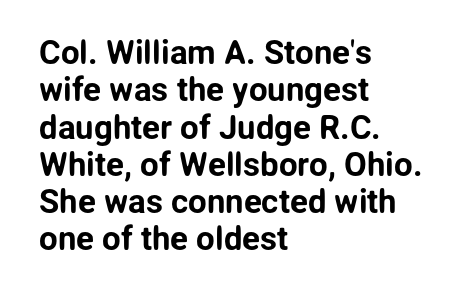
{"serif": "no", "italic": "no", "width": "normal", "stroke_contrast": "low", "x_height": "medium", "monospaced": "no", "underline": "no", "align": "left", "line_spacing": "tight", "line_spacing_ratio": 1.13, "letter_spacing": "normal", "letter_spacing_em": 0.0, "glyph_px": 33}
